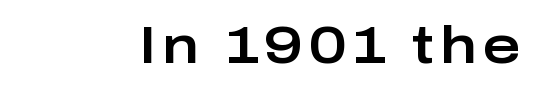
{"serif": "no", "italic": "no", "width": "wide", "stroke_contrast": "low", "x_height": "medium", "monospaced": "no", "underline": "no", "glyph_px": 51}
